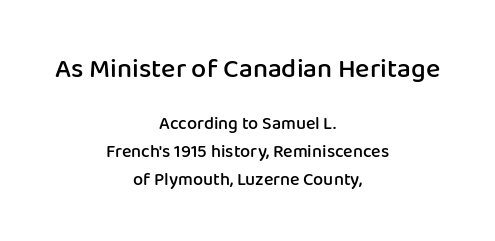
{"italic": "no", "bold": "semi", "underline": "no", "align": "center", "line_spacing": "normal", "line_spacing_ratio": 1.54, "letter_spacing": "normal", "letter_spacing_em": 0.0, "larger_block": "first", "size_ratio": 1.5, "glyph_px": 27}
